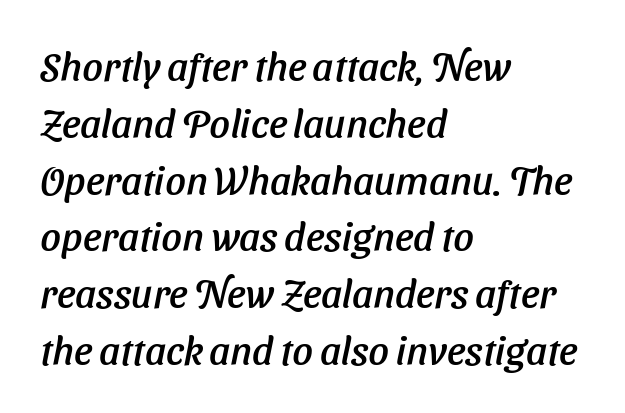
The image shows 40 px text type; set left-aligned, normal line spacing (1.42x), normal letter spacing, not underlined; low stroke contrast and a medium x-height.
